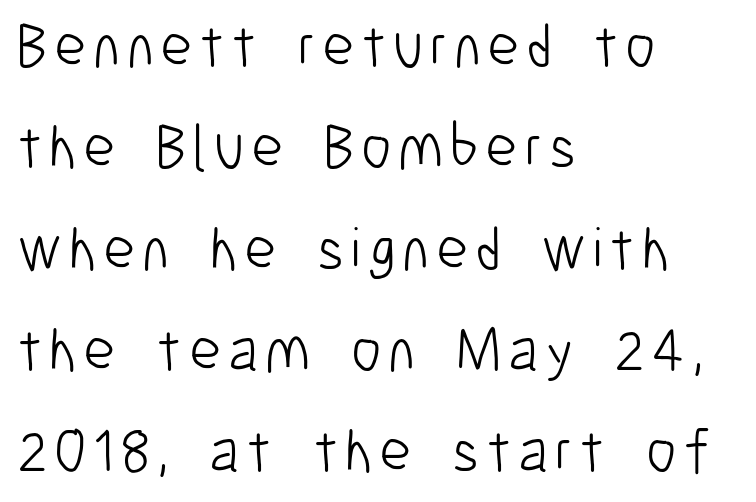
The image shows 61 px light, condensed sans-serif type, upright; set left-aligned, normal line spacing (1.66x), not underlined; low stroke contrast and a medium x-height.
